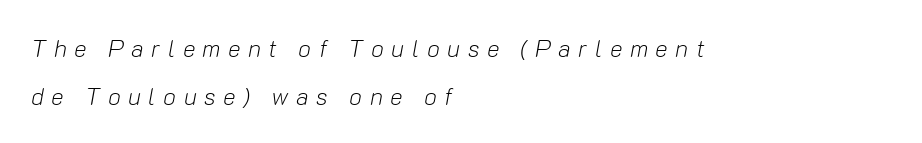
Q: Is the text bold? A: No.
Q: Is the text italic (slanted)? A: Yes, it leans right by about 10 degrees.
Q: Is the text underlined? A: No.
Q: How is the paragraph aligned? A: Left-aligned.
Q: Is the spacing between letters normal or unusually wide? A: Unusually wide.
Q: Is the spacing between lines tight, normal or loose? A: Loose.
